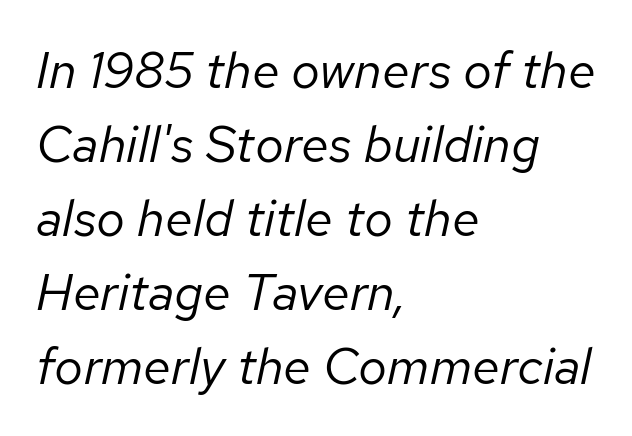
The image shows 51 px regular-weight type, italic (leaning right); set left-aligned, normal line spacing (1.45x), normal letter spacing, not underlined; low stroke contrast and a medium x-height.
